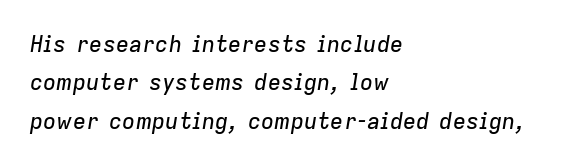
Nobody drew a line under any word here. The rendering keeps characters at their native spacing. Every row of glyphs begins at an identical x-position on the left. Characters are canted at an angle relative to the baseline's perpendicular.
